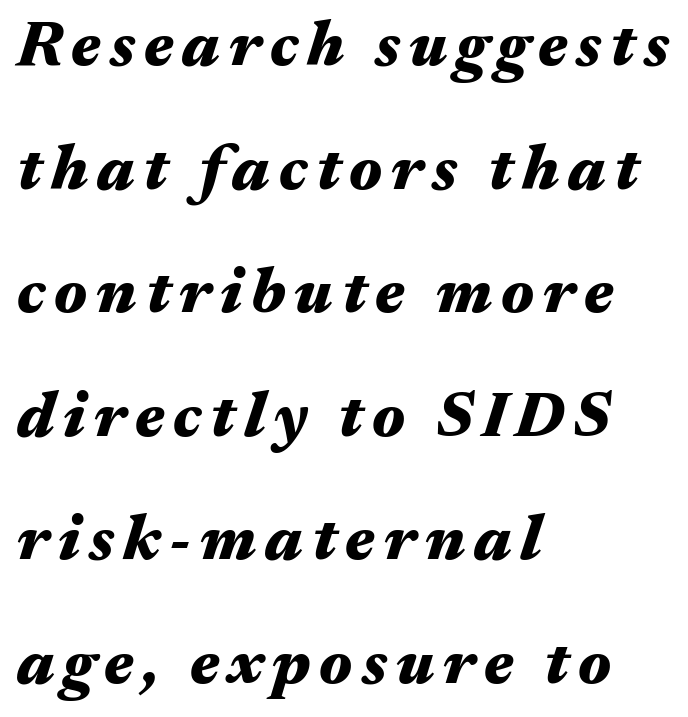
{"italic": "yes", "lean": "right", "slant_degrees": 17, "bold": "yes", "weight": "heavy", "width": "wide", "stroke_contrast": "medium", "x_height": "medium", "monospaced": "no", "underline": "no", "align": "left", "line_spacing": "loose", "line_spacing_ratio": 1.93, "glyph_px": 64}
